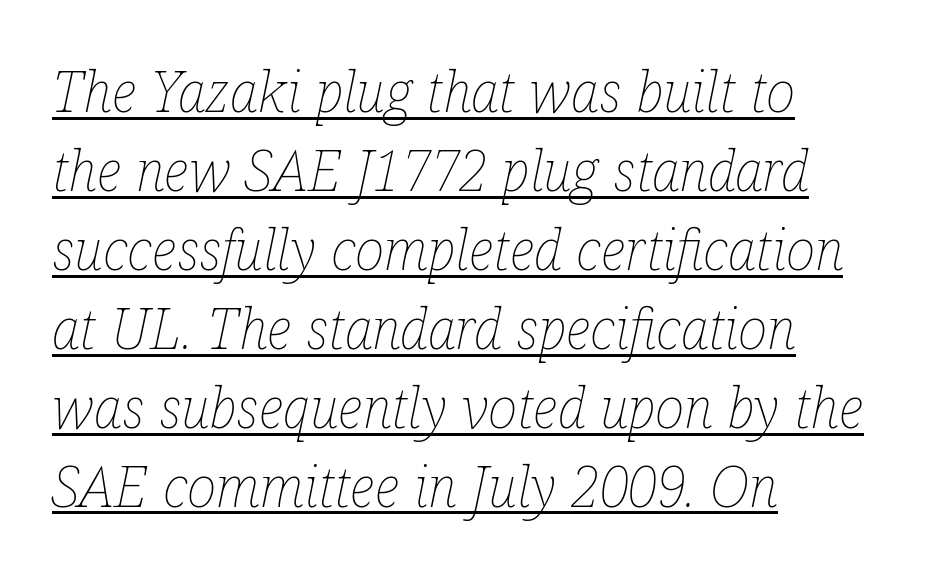
{"italic": "yes", "lean": "right", "slant_degrees": 12, "bold": "no", "weight": "thin", "width": "condensed", "stroke_contrast": "low", "x_height": "medium", "monospaced": "no", "underline": "yes", "align": "left", "line_spacing": "normal", "line_spacing_ratio": 1.41, "letter_spacing": "normal", "letter_spacing_em": 0.0, "glyph_px": 56}
